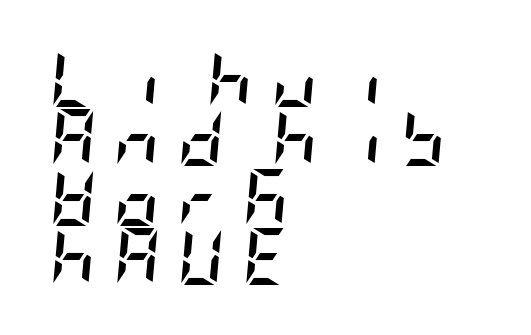
You can tell it's italic because the verticals aren't actually vertical. The baseline area is clear. On the weight axis this lands at bold, roughly 700. Observe the wide spacing: letters keep a clear distance from each other. Notice how descenders almost collide with the ascenders below — that's tight leading.
